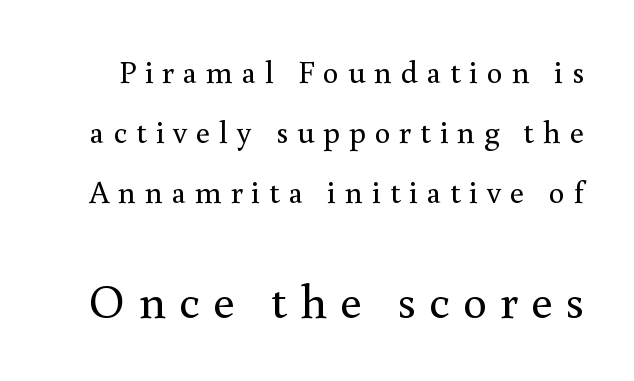
Q: Is the text bold? A: No.
Q: Is the text italic (slanted)? A: No, it is upright.
Q: Is the typeface a serif or a sans-serif typeface? A: Serif.
Q: Is the text underlined? A: No.
Q: Is the spacing between letters normal or unusually wide? A: Unusually wide.
Q: Which block of text is set in a larger size, the first (top) or the second (bottom)? A: The second (bottom) one.
Q: Width (condensed, normal, or wide)? A: Normal.
Q: x-height? A: Small.
Q: Monospaced? A: No.
